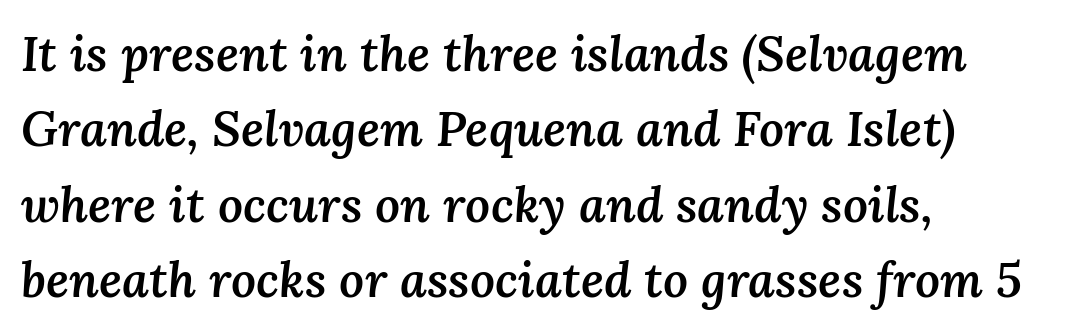
Q: Is the text bold? A: Semi-bold.
Q: Is the text italic (slanted)? A: Yes, it leans right by about 3 degrees.
Q: Is the text underlined? A: No.
Q: How is the paragraph aligned? A: Left-aligned.
Q: Is the spacing between letters normal or unusually wide? A: Normal.
Q: Is the spacing between lines tight, normal or loose? A: Normal.
Q: Width (condensed, normal, or wide)? A: Normal.
Q: Stroke contrast? A: Medium.
Q: x-height? A: Medium.
Q: Monospaced? A: No.
